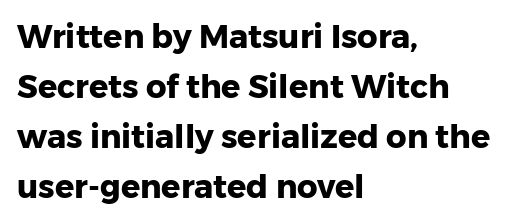
The image shows 32 px heavy sans-serif type, upright; set left-aligned, normal line spacing (1.56x), normal letter spacing, not underlined; low stroke contrast and a medium x-height.
